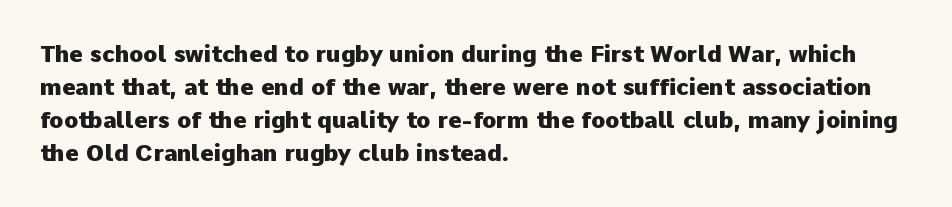
Q: Is the text bold? A: Yes.
Q: Is the text italic (slanted)? A: No, it is upright.
Q: Is the text underlined? A: No.
Q: How is the paragraph aligned? A: Left-aligned.
Q: Is the spacing between letters normal or unusually wide? A: Normal.
Q: Is the spacing between lines tight, normal or loose? A: Normal.
